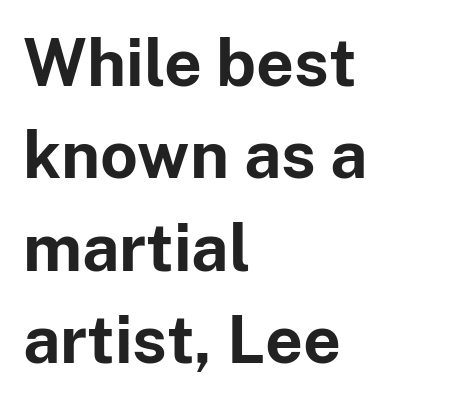
{"serif": "no", "italic": "no", "bold": "yes", "weight": "bold", "width": "normal", "stroke_contrast": "low", "x_height": "medium", "monospaced": "no", "underline": "no", "align": "left", "line_spacing": "normal", "line_spacing_ratio": 1.4, "letter_spacing": "normal", "letter_spacing_em": 0.0, "glyph_px": 66}
